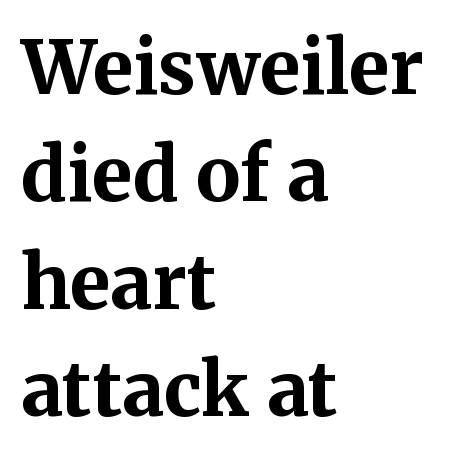
The image shows 74 px bold serif type, upright; set left-aligned, normal line spacing (1.45x), normal letter spacing, not underlined; medium stroke contrast and a medium x-height.
